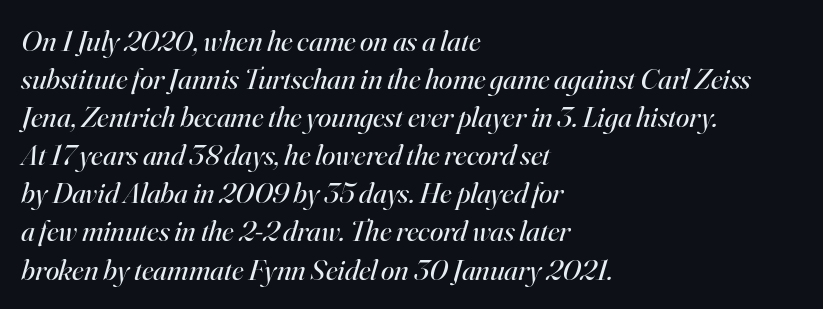
The image shows 30 px regular-weight serif type, italic (leaning right); set left-aligned, normal line spacing (1.27x), normal letter spacing, not underlined; high stroke contrast and a small x-height.
